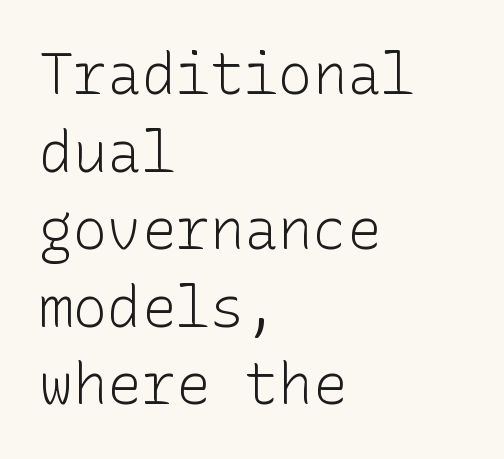
These lines are set flush left with a ragged right edge. Check the space under the baseline: it is left empty. The rendering uses a moderate line-height, typical for paragraphs. Stroke thickness stays within the range of a standard reading face or lighter. Tracking here is standard; glyphs follow each other at the usual distance. These lines were composed using upright roman letters.
